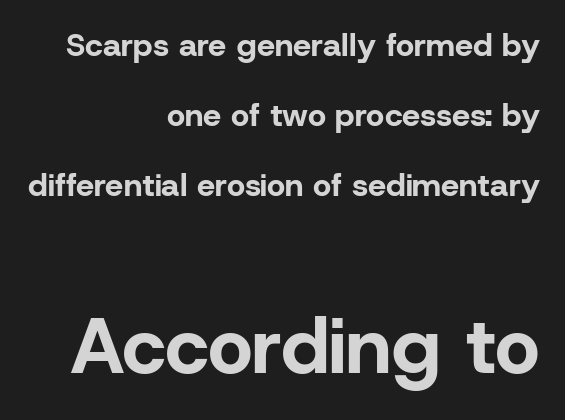
Q: Is the text bold? A: Yes.
Q: Is the text italic (slanted)? A: No, it is upright.
Q: Is the typeface a serif or a sans-serif typeface? A: Sans-serif.
Q: Is the text underlined? A: No.
Q: How is the paragraph aligned? A: Right-aligned.
Q: Is the spacing between letters normal or unusually wide? A: Normal.
Q: Is the spacing between lines tight, normal or loose? A: Loose.
Q: Which block of text is set in a larger size, the first (top) or the second (bottom)? A: The second (bottom) one.
Q: Width (condensed, normal, or wide)? A: Normal.
Q: Stroke contrast? A: Low.
Q: x-height? A: Medium.
Q: Monospaced? A: No.
